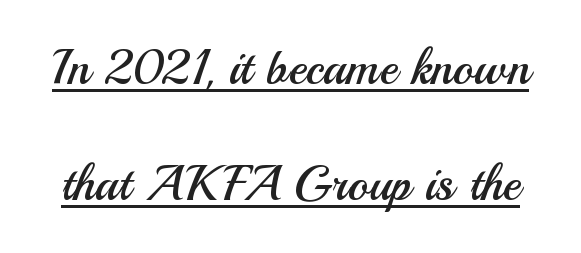
The image shows 49 px regular-weight sans-serif type; set loose line spacing (2.37x), normal letter spacing, underlined; medium stroke contrast and a small x-height.
